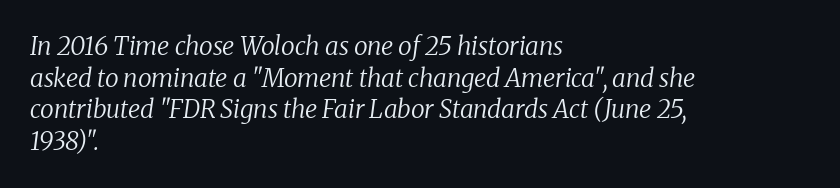
The image shows 25 px text type, italic (leaning right); set left-aligned, normal line spacing (1.27x), normal letter spacing, not underlined.
